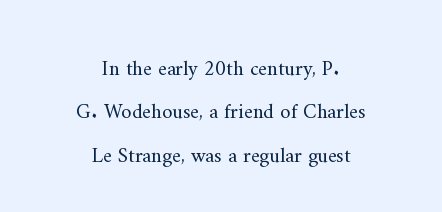
Rows of type keep a wide berth in the vertical direction. Honestly, the letter spacing is just normal — you wouldn't notice it. Caption: multi-line text, centered on the measure. A bare baseline throughout the passage. Quick note: not italic, upright. Summary of weight: not heavy and not bold.
